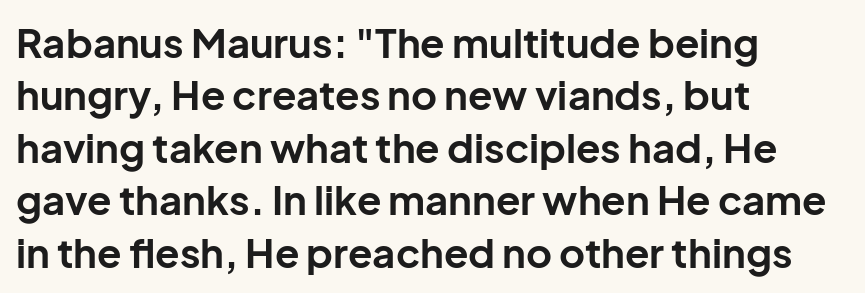
What kind of face is this? One without serifs — a sans. The strip under each line holds only bare page. The typesetter chose a ragged-right arrangement here. You could call the tracking neutral — neither tight nor loose. Ordinary non-slanted type is in use. Emphasis by weight is at full strength: bold.
